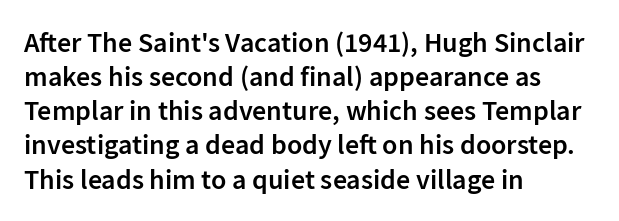
Q: Is the text bold? A: Semi-bold.
Q: Is the text italic (slanted)? A: No, it is upright.
Q: Is the typeface a serif or a sans-serif typeface? A: Sans-serif.
Q: Is the text underlined? A: No.
Q: How is the paragraph aligned? A: Left-aligned.
Q: Is the spacing between letters normal or unusually wide? A: Normal.
Q: Width (condensed, normal, or wide)? A: Normal.
Q: Stroke contrast? A: Low.
Q: x-height? A: Medium.
Q: Monospaced? A: No.
